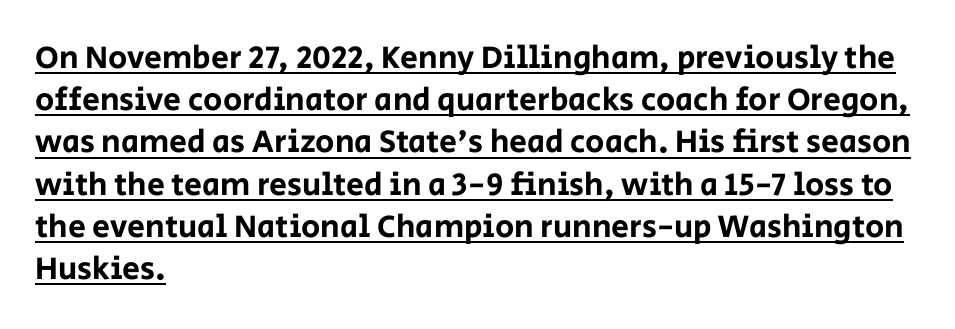
This rendering uses left alignment, leaving the right contour irregular. You can tell from the bare stems that sans-serif type was used. A rule runs beneath these lines of type. Evenly set lines give the paragraph a standard silhouette. Compared with typical body copy, the letter spacing here is the same. Note the varied advance widths — an 'i' is clearly narrower than an 'm'.
